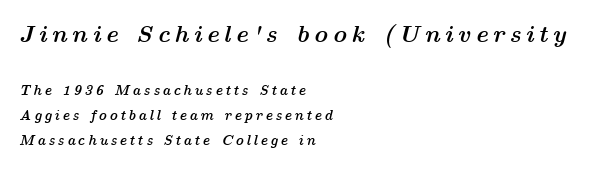
Q: Is the text bold? A: Yes.
Q: Is the text italic (slanted)? A: Yes, it leans right by about 14 degrees.
Q: Is the text underlined? A: No.
Q: How is the paragraph aligned? A: Left-aligned.
Q: Which block of text is set in a larger size, the first (top) or the second (bottom)? A: The first (top) one.
